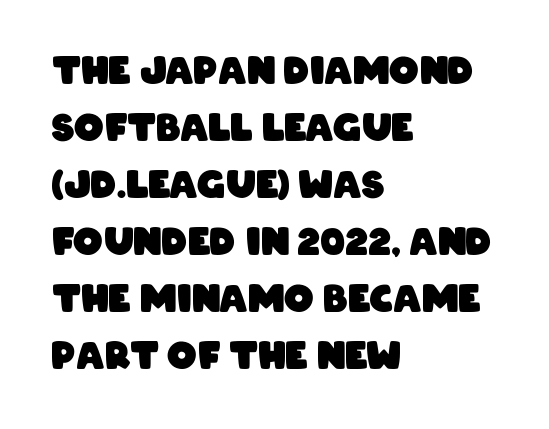
Q: Is the text bold? A: Yes.
Q: Is the typeface a serif or a sans-serif typeface? A: Sans-serif.
Q: Is the text underlined? A: No.
Q: How is the paragraph aligned? A: Left-aligned.
Q: Is the spacing between letters normal or unusually wide? A: Normal.
Q: Is the spacing between lines tight, normal or loose? A: Normal.
Q: Width (condensed, normal, or wide)? A: Condensed.
Q: Stroke contrast? A: Low.
Q: x-height? A: Large.
Q: Monospaced? A: No.
